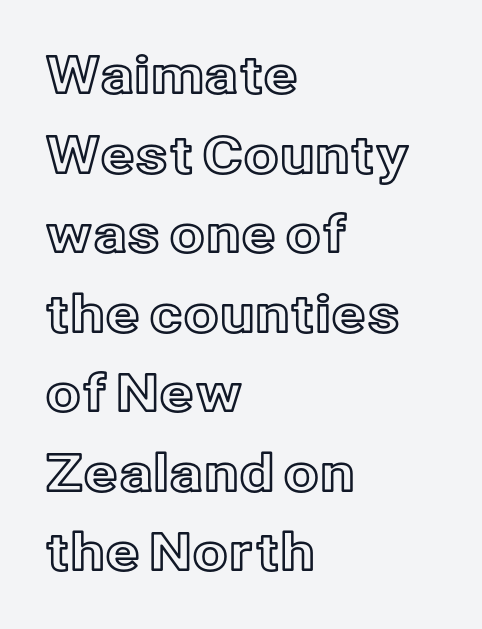
Each line starts at the same left margin while the right side varies. Underlining? Definitely not there. Ascenders rise straight up at ninety degrees. No extra tracking has been applied to these lines. Character widths vary here, with narrow letters taking less room than wide ones. In terms of leading, this rendering sits right in the middle.
